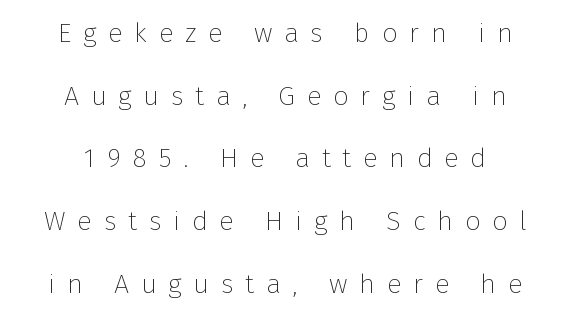
Q: Is the text bold? A: No.
Q: Is the text italic (slanted)? A: No, it is upright.
Q: Is the text underlined? A: No.
Q: How is the paragraph aligned? A: Centered.
Q: Is the spacing between letters normal or unusually wide? A: Unusually wide.
Q: Is the spacing between lines tight, normal or loose? A: Loose.
